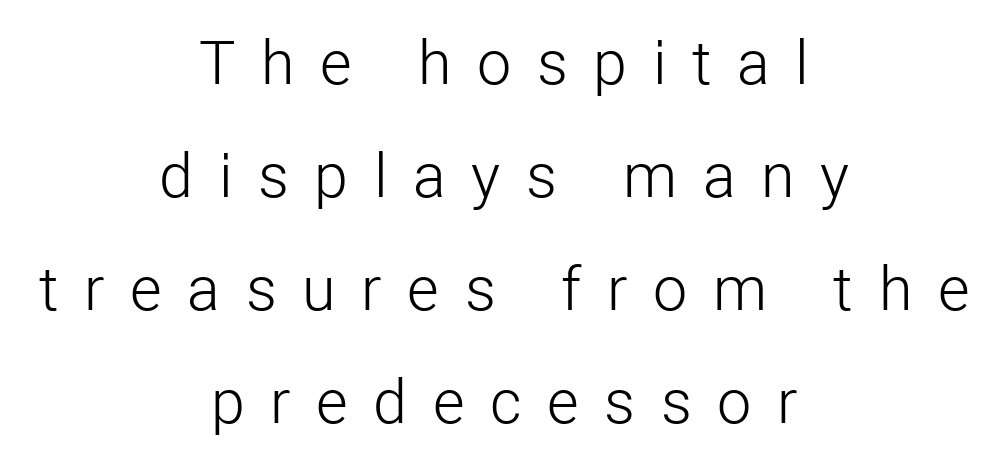
Think of a printed novel: that variable character pitch is what you see here. The designer went with a sans here, leaving each stem footless. The string is rendered with underlining switched off. It's the straight-up-and-down kind of type. What stands out about the letter spacing? Its width — letters are far apart. The weight tops out at a normal text grade.
